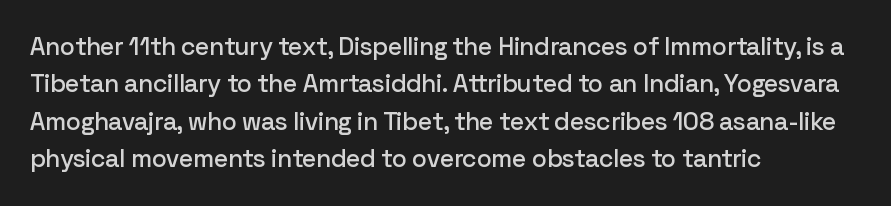
{"italic": "no", "underline": "no", "align": "left", "line_spacing": "normal", "line_spacing_ratio": 1.5, "letter_spacing": "normal", "letter_spacing_em": 0.0, "glyph_px": 25}
